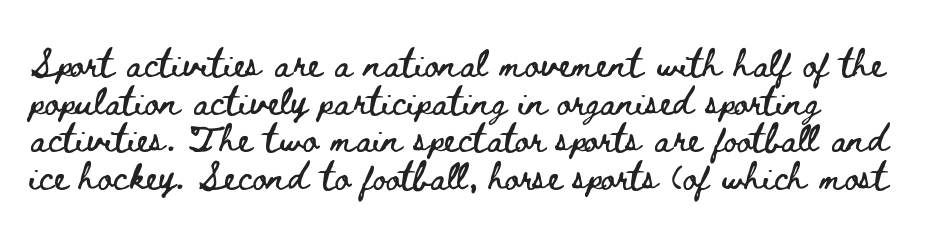
The rendering uses natural spacing where letterforms have individual widths. Does the leading feel generous? No, just average. Caption: standard tracking, unaltered.
